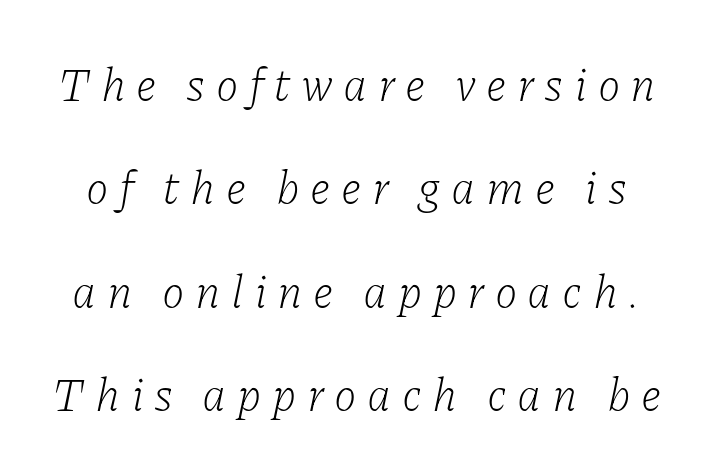
The image shows 46 px light serif type, italic (leaning right); set loose line spacing (2.25x), unusually wide letter spacing (+0.23 em), not underlined; low stroke contrast and a medium x-height.
